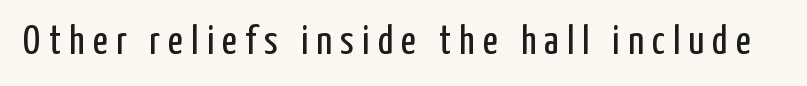
{"serif": "no", "italic": "no", "bold": "no", "weight": "regular", "width": "condensed", "stroke_contrast": "low", "x_height": "medium", "monospaced": "no", "underline": "no", "letter_spacing": "wide", "letter_spacing_em": 0.2, "glyph_px": 41}
